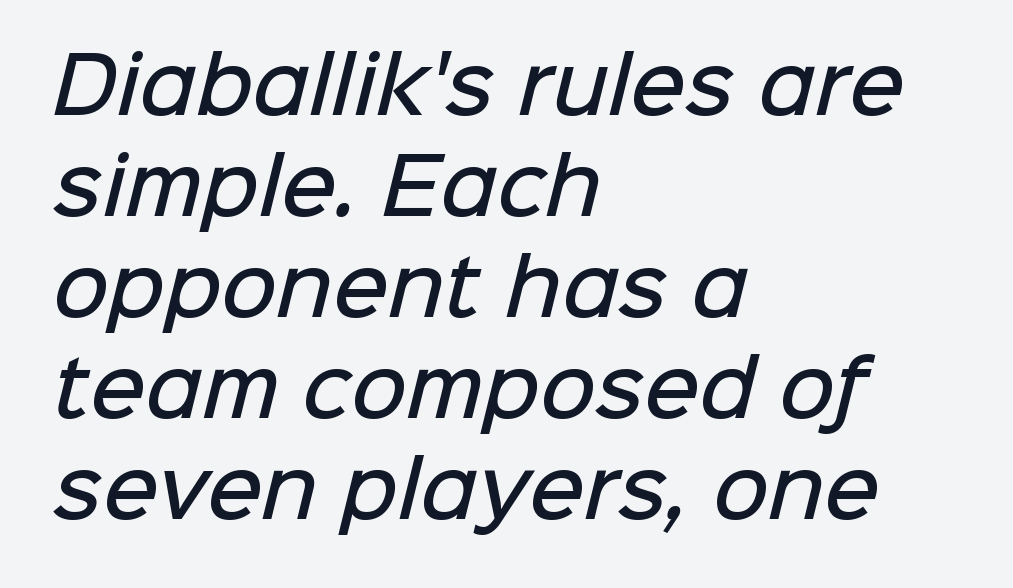
The image shows 76 px semibold sans-serif type; set left-aligned, normal line spacing (1.33x), normal letter spacing, not underlined; low stroke contrast and a medium x-height.
